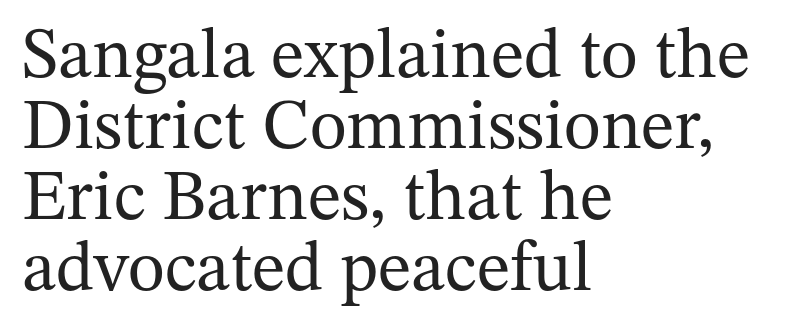
{"serif": "yes", "italic": "no", "bold": "no", "weight": "regular", "width": "normal", "stroke_contrast": "medium", "x_height": "medium", "monospaced": "no", "underline": "no", "align": "left", "line_spacing": "tight", "line_spacing_ratio": 1.0, "letter_spacing": "normal", "letter_spacing_em": 0.0, "glyph_px": 71}
